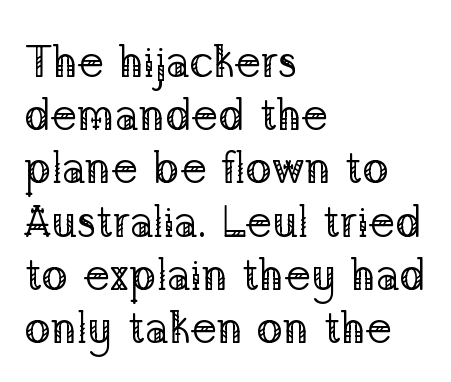
Summary of weight: not heavy and not bold. In CSS terms this would be text-align: left. Quick note: not italic, upright. Character widths vary here, with narrow letters taking less room than wide ones.
